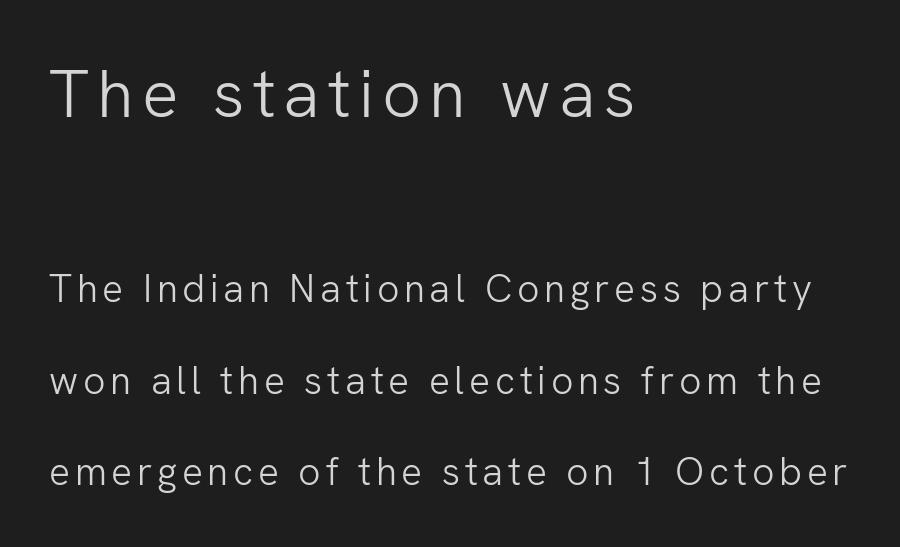
{"serif": "no", "italic": "no", "bold": "no", "weight": "light", "width": "normal", "stroke_contrast": "low", "x_height": "medium", "monospaced": "no", "underline": "no", "align": "left", "line_spacing": "loose", "line_spacing_ratio": 2.35, "larger_block": "first", "size_ratio": 1.74, "glyph_px": 68}
